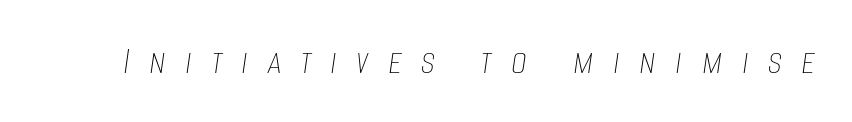
{"italic": "yes", "lean": "right", "slant_degrees": 8, "bold": "no", "weight": "thin", "width": "condensed", "stroke_contrast": "low", "x_height": "large", "monospaced": "no", "underline": "no", "letter_spacing": "wide", "letter_spacing_em": 0.48, "glyph_px": 40}
